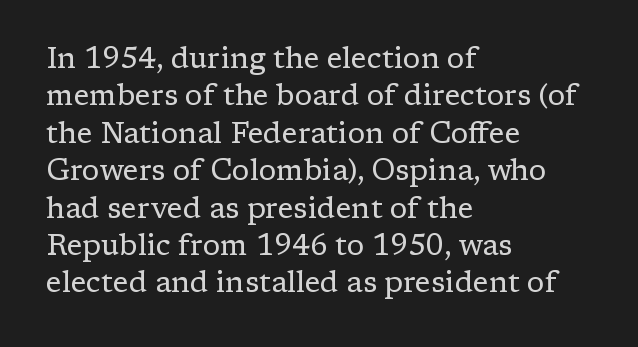
The image shows 29 px regular-weight serif type, upright; set left-aligned, normal line spacing (1.29x), normal letter spacing, not underlined; low stroke contrast and a medium x-height.
